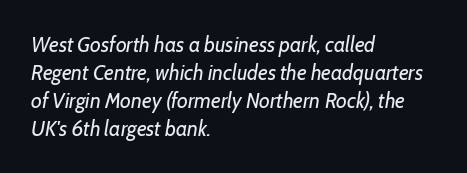
Left-aligned paragraph, ragged on the right. Decoration check: the copy has no underline. The passage shown is not bold in any degree. The letters sit at their default tracking, neither squeezed nor spread. Students, observe: this is what conventionally led text looks like. Observe the lean: these are italic letterforms.
